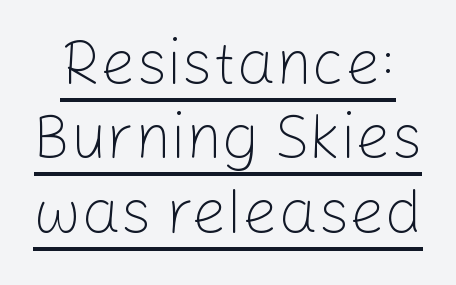
{"serif": "no", "italic": "no", "bold": "no", "weight": "light", "width": "normal", "stroke_contrast": "low", "x_height": "medium", "monospaced": "no", "underline": "yes", "line_spacing_ratio": 1.2, "letter_spacing": "normal", "letter_spacing_em": 0.0, "glyph_px": 62}
